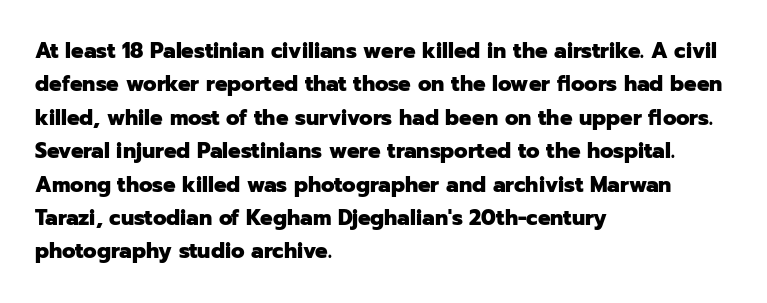
Q: Is the text bold? A: Yes.
Q: Is the text italic (slanted)? A: No, it is upright.
Q: Is the text underlined? A: No.
Q: How is the paragraph aligned? A: Left-aligned.
Q: Is the spacing between letters normal or unusually wide? A: Normal.
Q: Is the spacing between lines tight, normal or loose? A: Normal.
